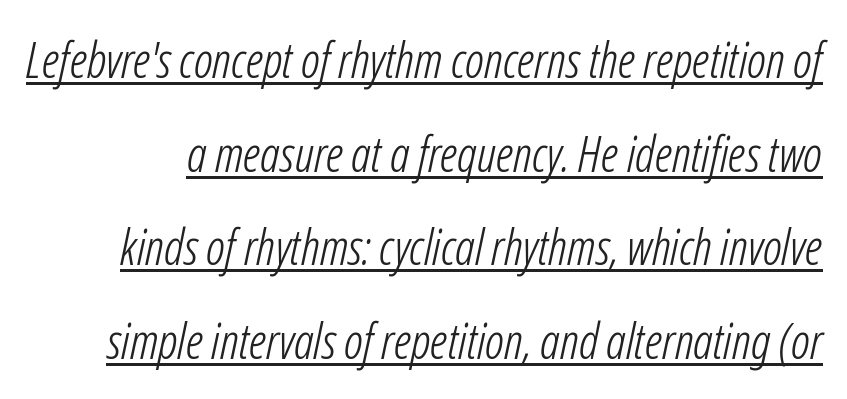
The image shows 49 px light, condensed type, italic (leaning right); set loose line spacing (1.91x), normal letter spacing, underlined; low stroke contrast and a medium x-height.
